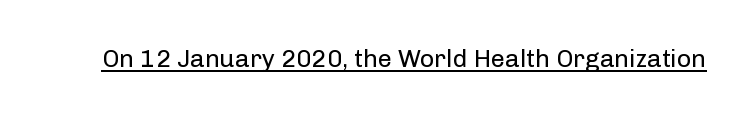
The letterforms sit at book weight or below. Posture: upright roman. Here the glyphs are tracked normally, forming tight word shapes. The words here are underlined.
